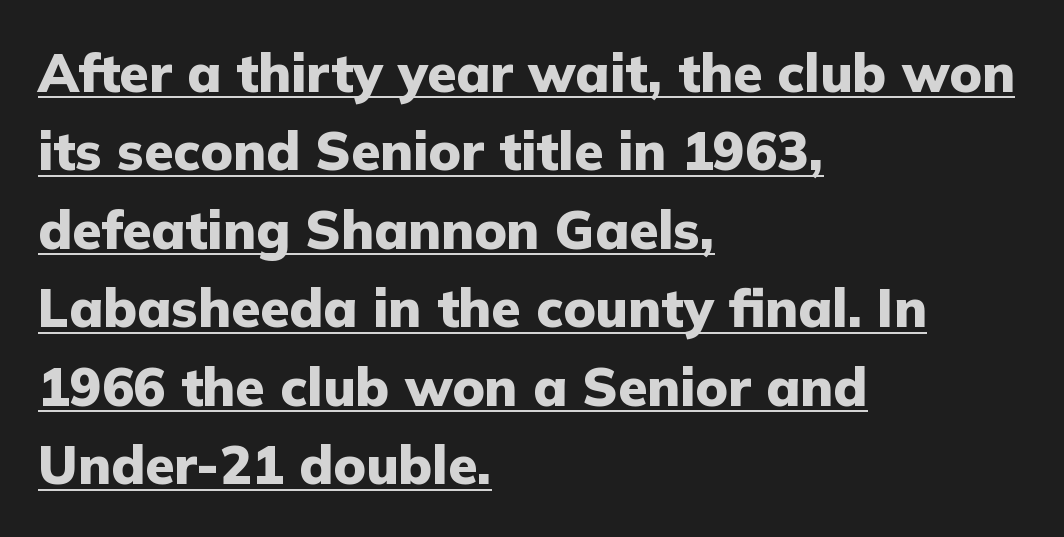
The image shows 53 px heavy sans-serif type, upright; set left-aligned, normal line spacing (1.48x), normal letter spacing, underlined; low stroke contrast and a medium x-height.
